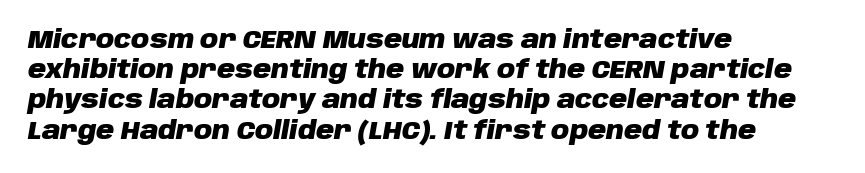
{"italic": "yes", "lean": "right", "slant_degrees": 10, "bold": "yes", "underline": "no", "align": "left", "line_spacing_ratio": 1.21, "letter_spacing": "normal", "letter_spacing_em": 0.0, "glyph_px": 25}
